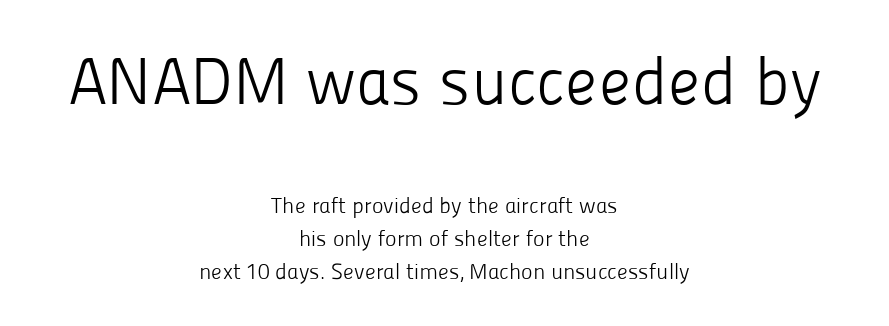
{"serif": "no", "italic": "no", "bold": "no", "weight": "light", "width": "normal", "stroke_contrast": "low", "x_height": "medium", "monospaced": "no", "underline": "no", "align": "center", "line_spacing": "normal", "line_spacing_ratio": 1.49, "letter_spacing": "normal", "letter_spacing_em": 0.0, "larger_block": "first", "size_ratio": 3.0, "glyph_px": 66}
